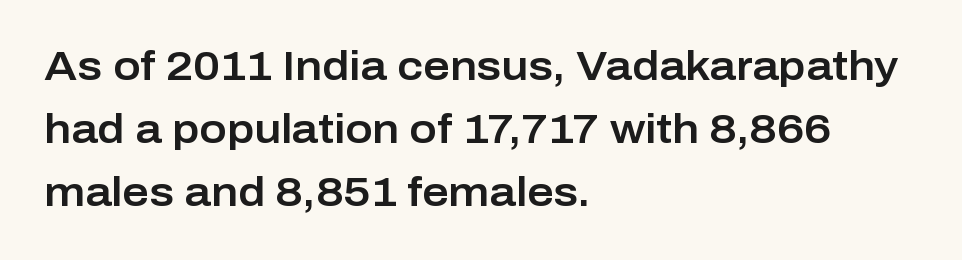
Q: Is the text italic (slanted)? A: No, it is upright.
Q: Is the typeface a serif or a sans-serif typeface? A: Sans-serif.
Q: Is the text underlined? A: No.
Q: How is the paragraph aligned? A: Left-aligned.
Q: Is the spacing between letters normal or unusually wide? A: Normal.
Q: Is the spacing between lines tight, normal or loose? A: Normal.
Q: Width (condensed, normal, or wide)? A: Normal.
Q: Stroke contrast? A: Low.
Q: x-height? A: Medium.
Q: Monospaced? A: No.
